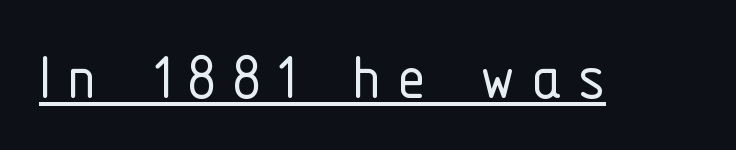
The image shows 71 px light, condensed sans-serif type, upright; set unusually wide letter spacing (+0.22 em), underlined; low stroke contrast and a medium x-height.
